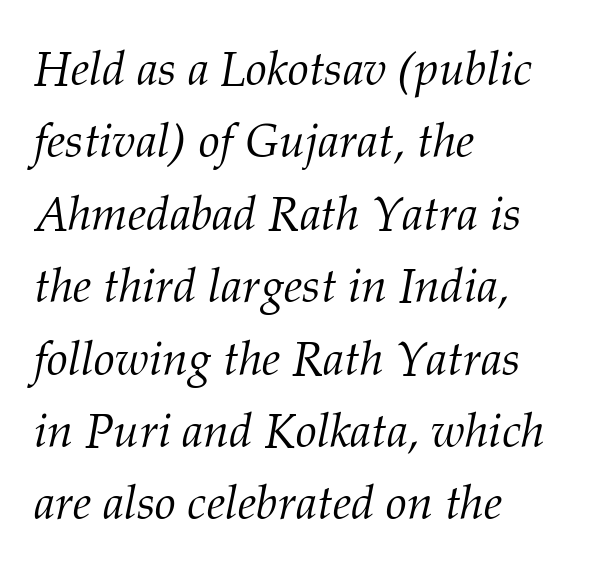
The image shows 47 px light serif type, italic (leaning right); set left-aligned, normal line spacing (1.54x), normal letter spacing, not underlined; medium stroke contrast and a medium x-height.
